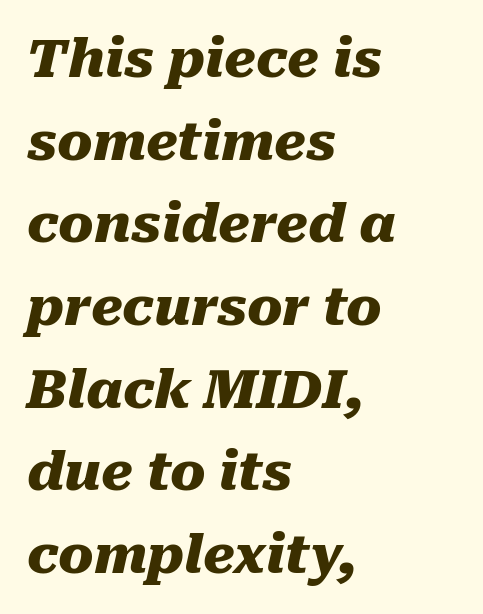
The image shows 53 px heavy type, italic (leaning right); set left-aligned, normal line spacing (1.56x), normal letter spacing, not underlined; medium stroke contrast and a medium x-height.
